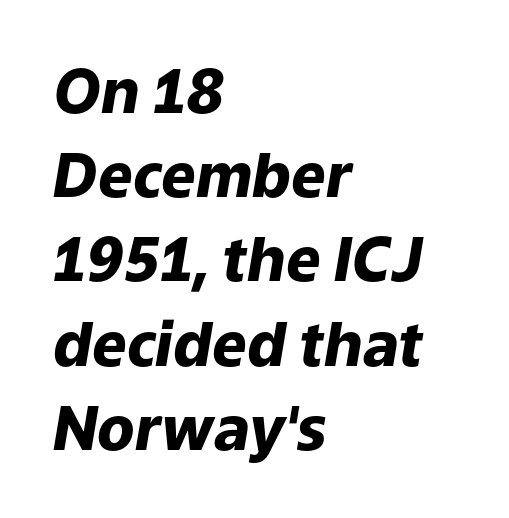
Q: Is the text bold? A: Yes.
Q: Is the text italic (slanted)? A: Yes, it leans right by about 9 degrees.
Q: Is the text underlined? A: No.
Q: How is the paragraph aligned? A: Left-aligned.
Q: Is the spacing between letters normal or unusually wide? A: Normal.
Q: Is the spacing between lines tight, normal or loose? A: Normal.
Q: Width (condensed, normal, or wide)? A: Normal.
Q: Stroke contrast? A: Low.
Q: x-height? A: Medium.
Q: Monospaced? A: No.
